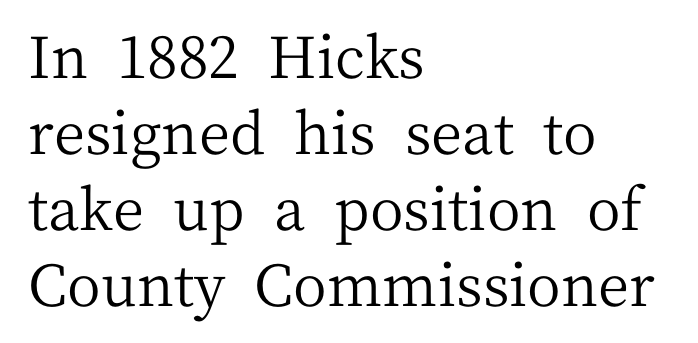
{"serif": "yes", "italic": "no", "bold": "no", "weight": "regular", "width": "normal", "stroke_contrast": "medium", "x_height": "medium", "monospaced": "no", "underline": "no", "align": "left", "line_spacing": "normal", "line_spacing_ratio": 1.31, "letter_spacing": "normal", "letter_spacing_em": 0.0, "glyph_px": 58}
